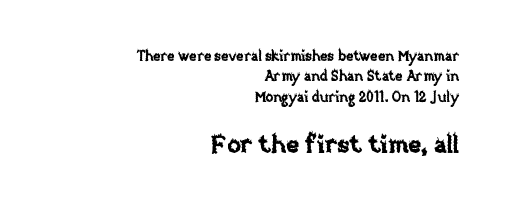
Q: Is the text italic (slanted)? A: No, it is upright.
Q: Is the text underlined? A: No.
Q: How is the paragraph aligned? A: Right-aligned.
Q: Is the spacing between letters normal or unusually wide? A: Normal.
Q: Is the spacing between lines tight, normal or loose? A: Normal.
Q: Which block of text is set in a larger size, the first (top) or the second (bottom)? A: The second (bottom) one.
